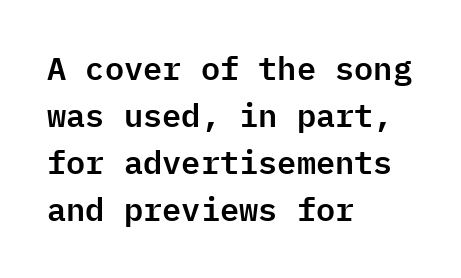
Q: Is the text italic (slanted)? A: No, it is upright.
Q: Is the typeface a serif or a sans-serif typeface? A: Sans-serif.
Q: Is the text underlined? A: No.
Q: How is the paragraph aligned? A: Left-aligned.
Q: Is the spacing between letters normal or unusually wide? A: Normal.
Q: Is the spacing between lines tight, normal or loose? A: Normal.
Q: Width (condensed, normal, or wide)? A: Normal.
Q: Stroke contrast? A: Low.
Q: x-height? A: Medium.
Q: Monospaced? A: Yes.
